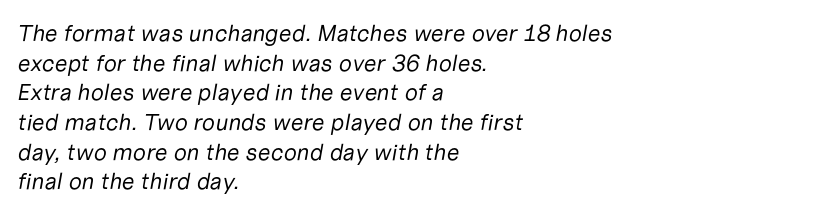
The image shows 23 px text type, italic (leaning right); set left-aligned, normal line spacing (1.29x), normal letter spacing, not underlined.
